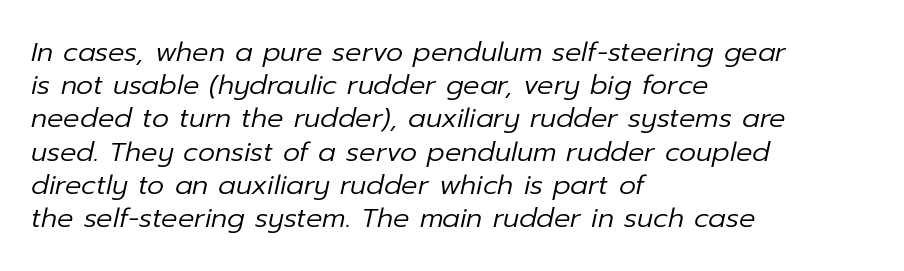
The image shows 27 px text type, italic (leaning right); set left-aligned, line spacing 1.23x, normal letter spacing, not underlined.
